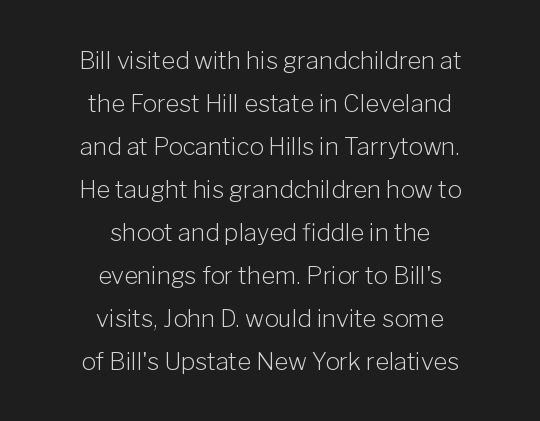
Q: Is the text bold? A: No.
Q: Is the text italic (slanted)? A: No, it is upright.
Q: Is the text underlined? A: No.
Q: How is the paragraph aligned? A: Centered.
Q: Is the spacing between letters normal or unusually wide? A: Normal.
